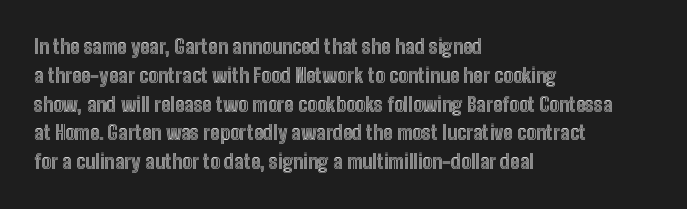
The image shows 20 px text type, upright; set left-aligned, normal line spacing (1.44x), normal letter spacing, not underlined.
